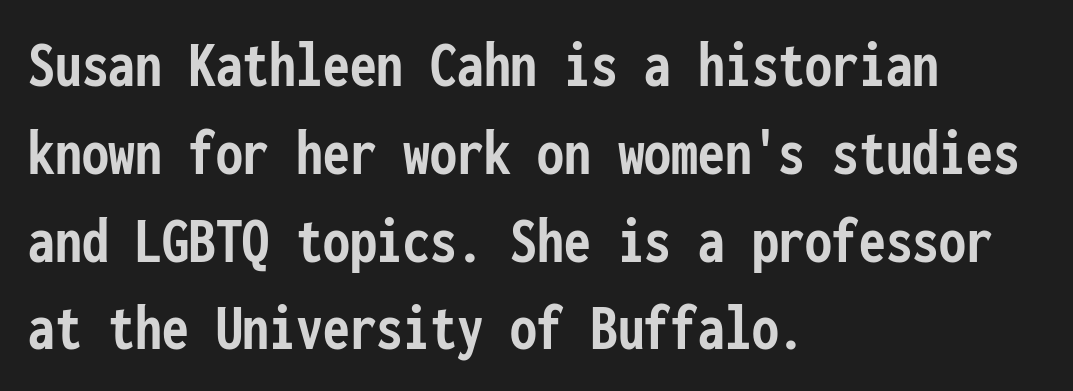
Q: Is the text bold? A: Yes.
Q: Is the text italic (slanted)? A: No, it is upright.
Q: Is the typeface a serif or a sans-serif typeface? A: Sans-serif.
Q: Is the text underlined? A: No.
Q: How is the paragraph aligned? A: Left-aligned.
Q: Is the spacing between letters normal or unusually wide? A: Normal.
Q: Is the spacing between lines tight, normal or loose? A: Normal.
Q: Width (condensed, normal, or wide)? A: Condensed.
Q: Stroke contrast? A: Low.
Q: x-height? A: Medium.
Q: Monospaced? A: Yes.
